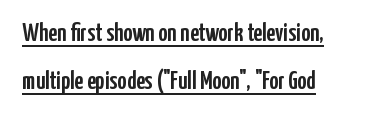
Q: Is the text italic (slanted)? A: No, it is upright.
Q: Is the text underlined? A: Yes.
Q: How is the paragraph aligned? A: Left-aligned.
Q: Is the spacing between letters normal or unusually wide? A: Normal.
Q: Is the spacing between lines tight, normal or loose? A: Loose.
